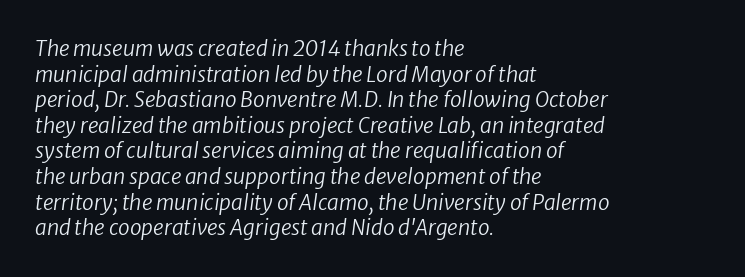
{"italic": "yes", "lean": "right", "slant_degrees": 8, "bold": "no", "underline": "no", "align": "left", "line_spacing_ratio": 1.22, "letter_spacing": "normal", "letter_spacing_em": 0.0, "glyph_px": 21}
